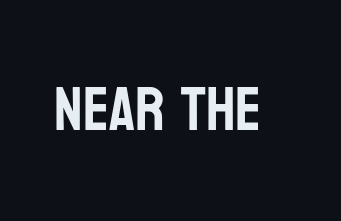
{"serif": "no", "italic": "no", "width": "condensed", "stroke_contrast": "low", "x_height": "large", "monospaced": "no", "underline": "no", "letter_spacing": "normal", "letter_spacing_em": 0.0, "glyph_px": 62}
